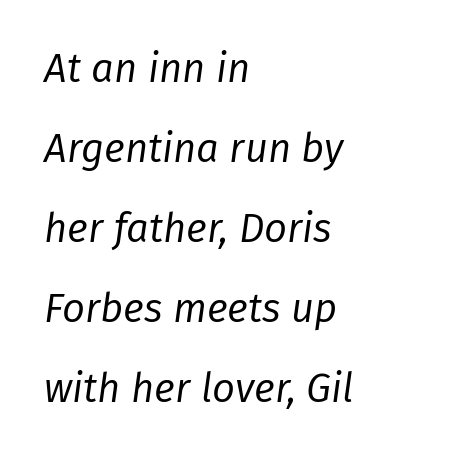
Q: Is the text bold? A: No.
Q: Is the text italic (slanted)? A: Yes, it leans right by about 8 degrees.
Q: Is the text underlined? A: No.
Q: How is the paragraph aligned? A: Left-aligned.
Q: Is the spacing between letters normal or unusually wide? A: Normal.
Q: Is the spacing between lines tight, normal or loose? A: Loose.
Q: Width (condensed, normal, or wide)? A: Normal.
Q: Stroke contrast? A: Low.
Q: x-height? A: Medium.
Q: Monospaced? A: No.
